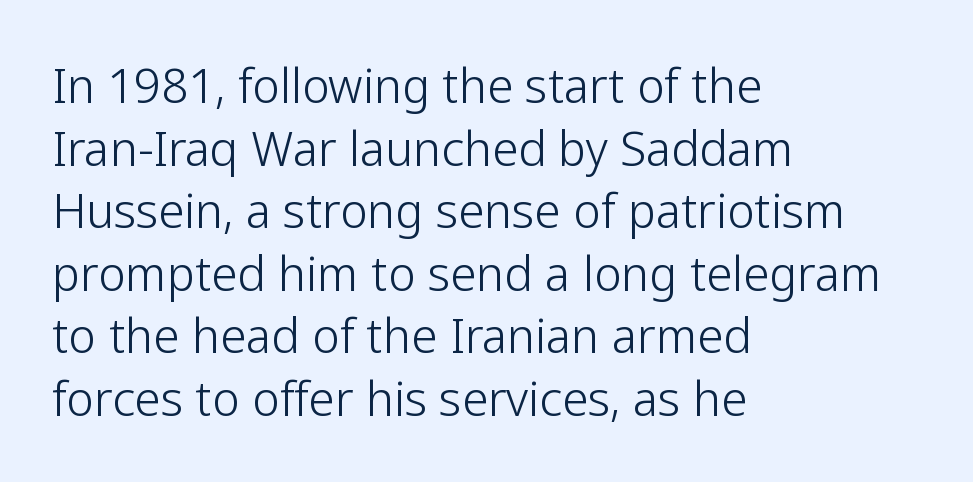
The image shows 47 px light sans-serif type, upright; set left-aligned, normal line spacing (1.33x), normal letter spacing, not underlined; low stroke contrast and a medium x-height.
